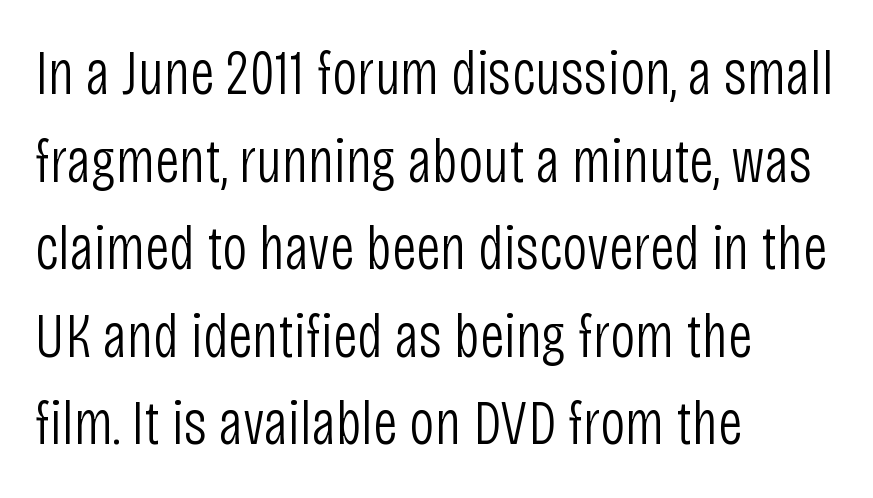
The space beneath each line is pristine and unruled. Think standard paragraph weight, or any step lighter than that. This is roman type, the default non-slanted kind. Look at the tracking — it's just the regular setting, nothing added. I'd call this a sans setting — the letters go barefoot. This block has exactly the height ordinary leading produces.
